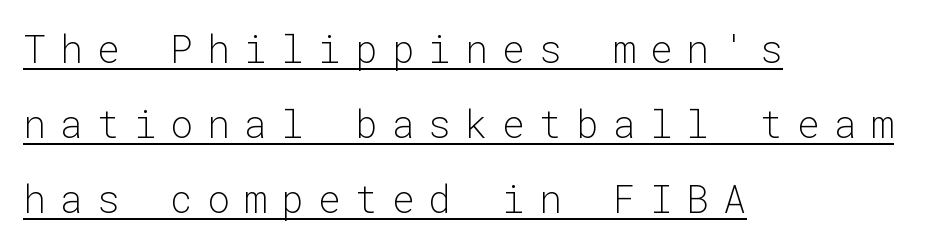
The image shows 38 px light sans-serif type, upright, monospaced; set left-aligned, loose line spacing (1.98x), unusually wide letter spacing (+0.37 em), underlined; low stroke contrast and a medium x-height.
